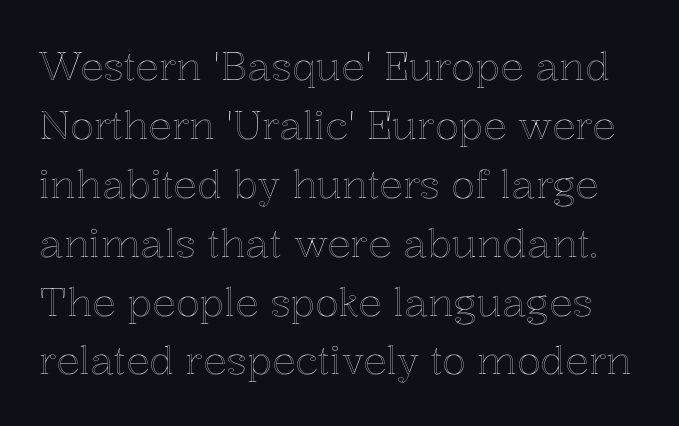
Bare-footed words on every line. A typesetter would call this zero additional tracking. Ascenders rise straight up at ninety degrees. The passage shown is typed in a proportional face where columns would drift.
